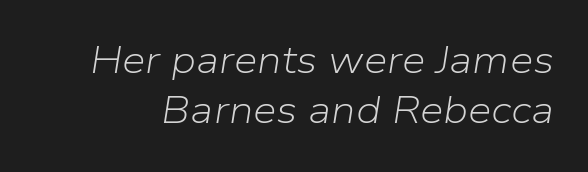
Just letters on the line, the space beneath them empty. One glance says typical: line gaps are just what's usual. Heft: none added — not bold. The gaps between neighbouring characters are ordinary and unremarkable.
